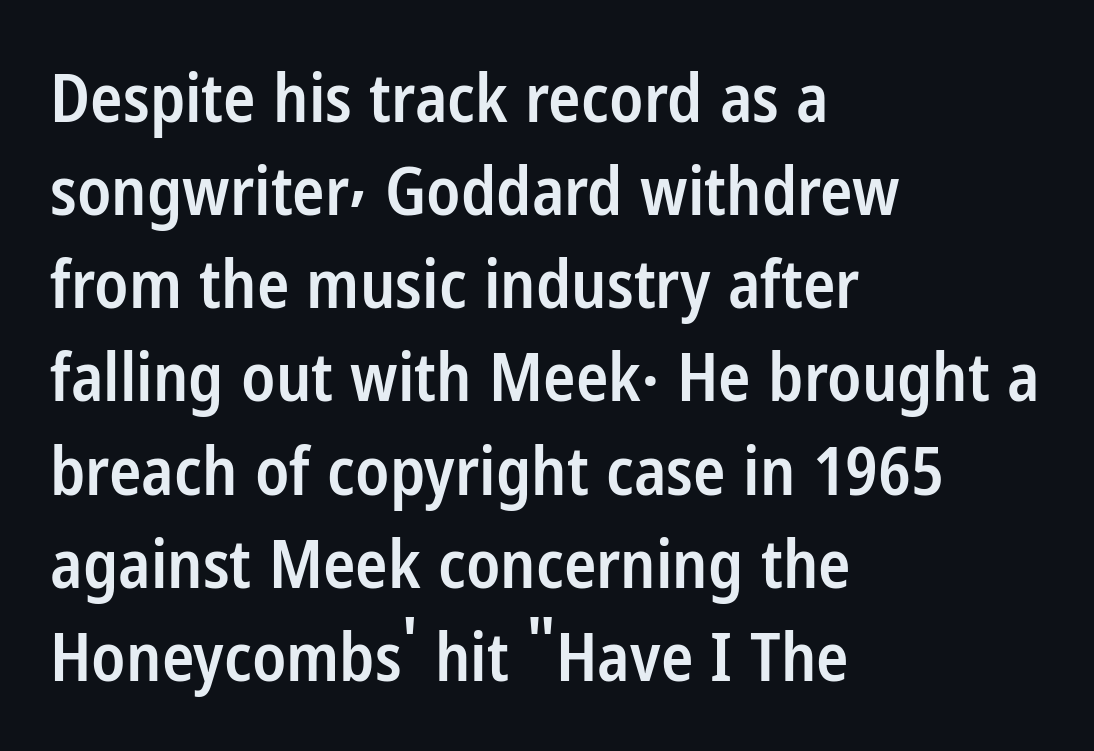
Q: Is the text bold? A: Semi-bold.
Q: Is the text italic (slanted)? A: No, it is upright.
Q: Is the typeface a serif or a sans-serif typeface? A: Sans-serif.
Q: Is the text underlined? A: No.
Q: How is the paragraph aligned? A: Left-aligned.
Q: Is the spacing between letters normal or unusually wide? A: Normal.
Q: Is the spacing between lines tight, normal or loose? A: Normal.
Q: Width (condensed, normal, or wide)? A: Condensed.
Q: Stroke contrast? A: Low.
Q: x-height? A: Medium.
Q: Monospaced? A: No.
